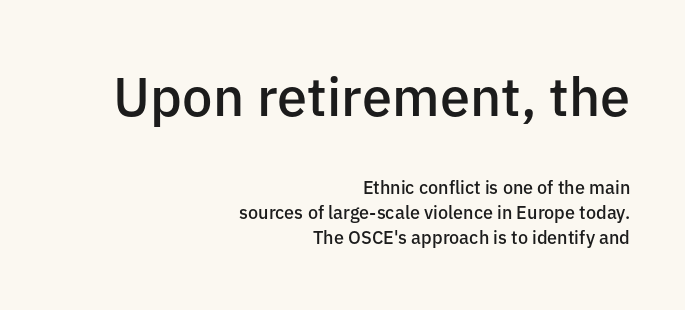
Q: Is the text bold? A: Semi-bold.
Q: Is the text italic (slanted)? A: No, it is upright.
Q: Is the typeface a serif or a sans-serif typeface? A: Sans-serif.
Q: Is the text underlined? A: No.
Q: How is the paragraph aligned? A: Right-aligned.
Q: Is the spacing between letters normal or unusually wide? A: Normal.
Q: Is the spacing between lines tight, normal or loose? A: Normal.
Q: Which block of text is set in a larger size, the first (top) or the second (bottom)? A: The first (top) one.
Q: Width (condensed, normal, or wide)? A: Normal.
Q: Stroke contrast? A: Low.
Q: x-height? A: Medium.
Q: Monospaced? A: No.
